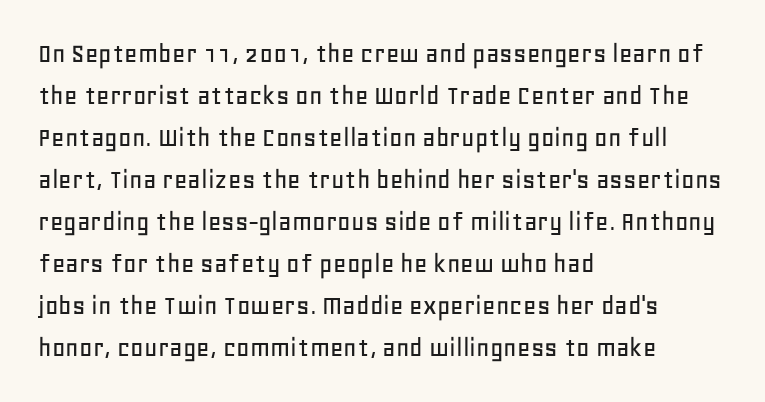
{"serif": "no", "italic": "no", "width": "normal", "stroke_contrast": "low", "x_height": "large", "monospaced": "no", "underline": "no", "align": "left", "line_spacing": "normal", "line_spacing_ratio": 1.45, "letter_spacing": "normal", "letter_spacing_em": 0.0, "glyph_px": 29}
